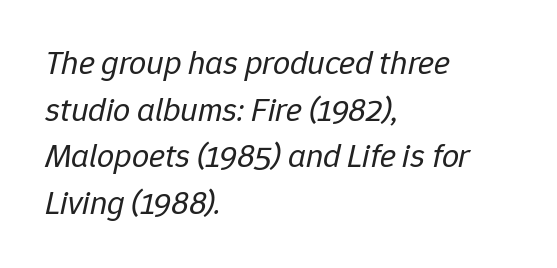
Q: Is the text bold? A: No.
Q: Is the text italic (slanted)? A: Yes, it leans right by about 12 degrees.
Q: Is the text underlined? A: No.
Q: How is the paragraph aligned? A: Left-aligned.
Q: Is the spacing between letters normal or unusually wide? A: Normal.
Q: Is the spacing between lines tight, normal or loose? A: Normal.
Q: Width (condensed, normal, or wide)? A: Normal.
Q: Stroke contrast? A: Low.
Q: x-height? A: Medium.
Q: Monospaced? A: No.
